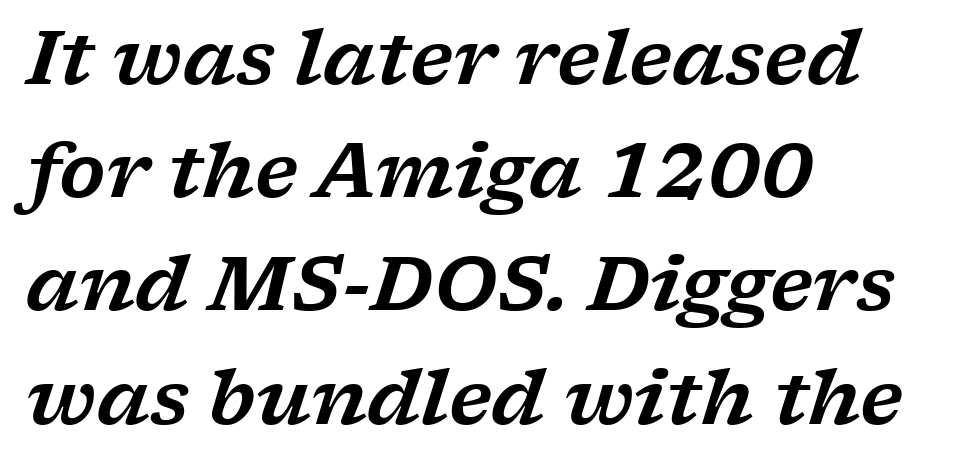
The image shows 75 px wide serif type, italic (leaning right); set left-aligned, normal line spacing (1.51x), normal letter spacing, not underlined; low stroke contrast and a medium x-height.
